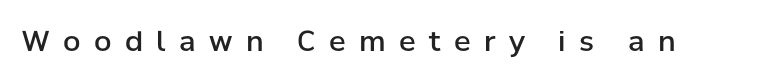
The image shows 28 px semibold sans-serif type, upright; set unusually wide letter spacing (+0.48 em), not underlined; low stroke contrast and a medium x-height.
